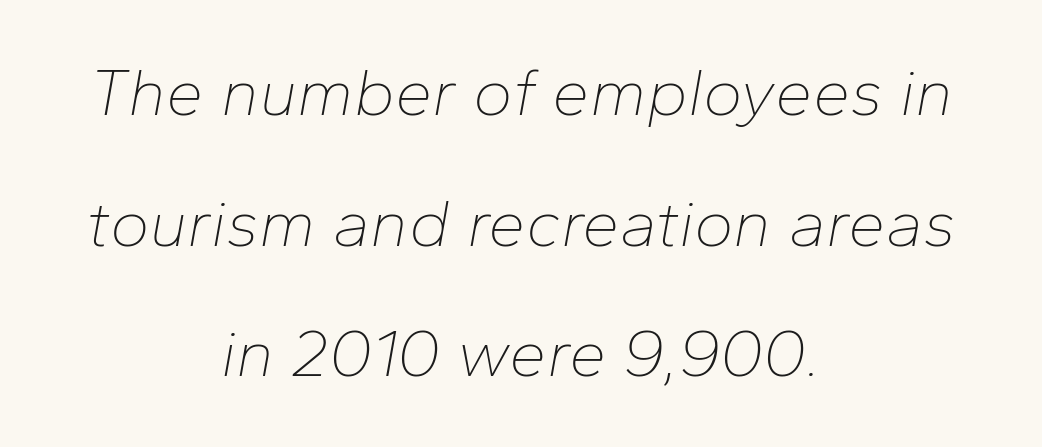
Q: Is the text bold? A: No.
Q: Is the text italic (slanted)? A: Yes, it leans right by about 10 degrees.
Q: Is the text underlined? A: No.
Q: How is the paragraph aligned? A: Centered.
Q: Is the spacing between letters normal or unusually wide? A: Normal.
Q: Is the spacing between lines tight, normal or loose? A: Loose.
Q: Width (condensed, normal, or wide)? A: Normal.
Q: Stroke contrast? A: Low.
Q: x-height? A: Medium.
Q: Monospaced? A: No.
